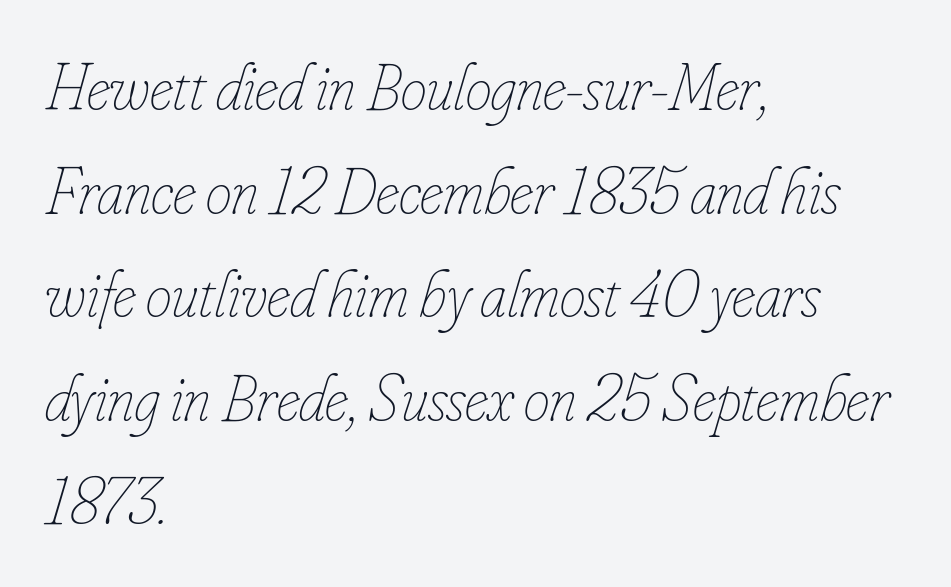
The image shows 66 px thin, condensed type, italic (leaning right); set left-aligned, normal line spacing (1.57x), normal letter spacing, not underlined; low stroke contrast and a small x-height.
